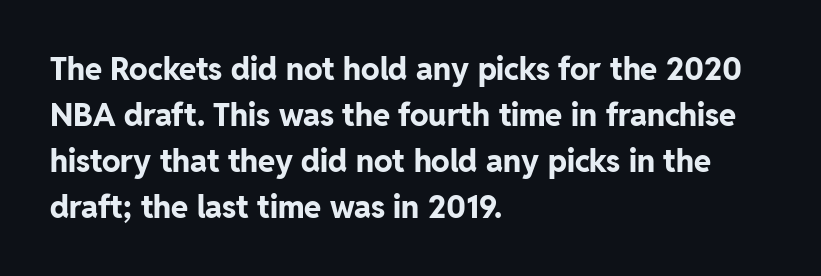
Q: Is the text bold? A: Yes.
Q: Is the text italic (slanted)? A: No, it is upright.
Q: Is the typeface a serif or a sans-serif typeface? A: Sans-serif.
Q: Is the text underlined? A: No.
Q: How is the paragraph aligned? A: Left-aligned.
Q: Is the spacing between letters normal or unusually wide? A: Normal.
Q: Is the spacing between lines tight, normal or loose? A: Normal.
Q: Width (condensed, normal, or wide)? A: Normal.
Q: Stroke contrast? A: Low.
Q: x-height? A: Medium.
Q: Monospaced? A: No.
